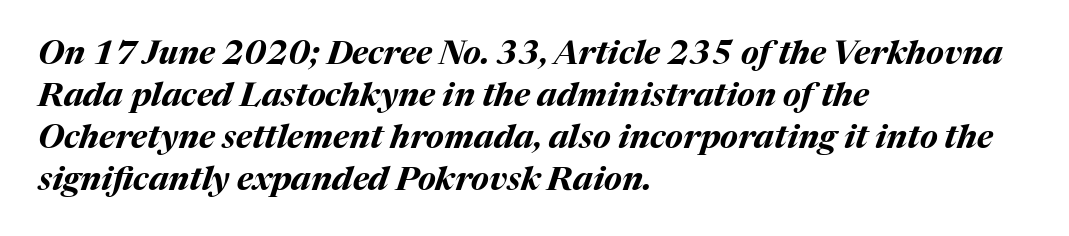
Notice how the passage keeps a crisp vertical edge on the left only. These lines were composed using italics. Compared with typical paragraphs, the rows here are spaced about the same. The glyphs are unaccompanied by any horizontal stroke below them. Compared with typical body copy, the letter spacing here is the same.
